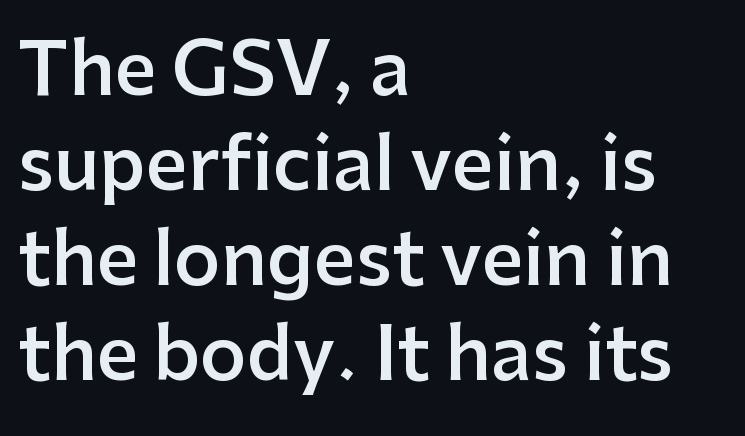
Q: Is the text bold? A: Semi-bold.
Q: Is the text italic (slanted)? A: No, it is upright.
Q: Is the typeface a serif or a sans-serif typeface? A: Sans-serif.
Q: Is the text underlined? A: No.
Q: How is the paragraph aligned? A: Left-aligned.
Q: Is the spacing between letters normal or unusually wide? A: Normal.
Q: Is the spacing between lines tight, normal or loose? A: Normal.
Q: Width (condensed, normal, or wide)? A: Normal.
Q: Stroke contrast? A: Low.
Q: x-height? A: Medium.
Q: Monospaced? A: No.
